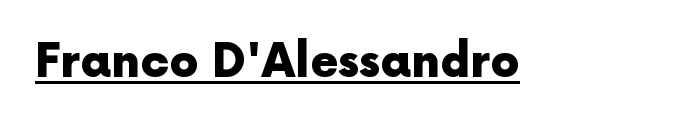
Q: Is the text bold? A: Yes.
Q: Is the text italic (slanted)? A: No, it is upright.
Q: Is the typeface a serif or a sans-serif typeface? A: Sans-serif.
Q: Is the text underlined? A: Yes.
Q: Is the spacing between letters normal or unusually wide? A: Normal.
Q: Width (condensed, normal, or wide)? A: Normal.
Q: x-height? A: Medium.
Q: Monospaced? A: No.
